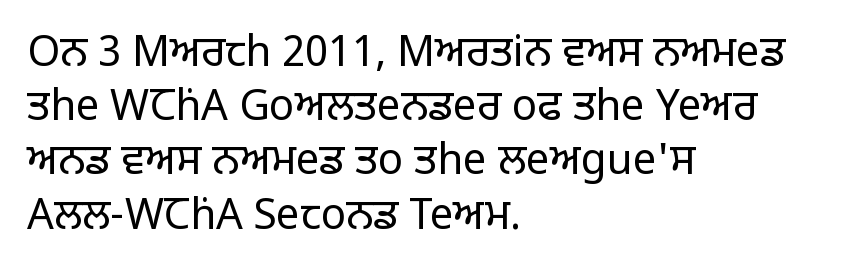
The image shows 42 px regular-weight sans-serif type, upright; set left-aligned, normal line spacing (1.29x), normal letter spacing, not underlined; low stroke contrast and a large x-height.
